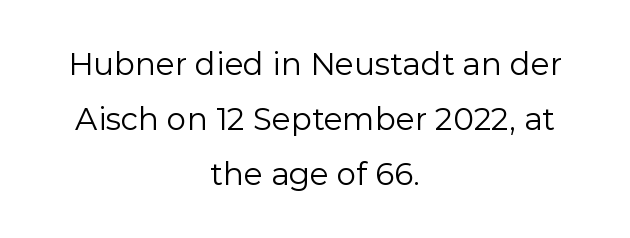
Q: Is the text bold? A: No.
Q: Is the text italic (slanted)? A: No, it is upright.
Q: Is the typeface a serif or a sans-serif typeface? A: Sans-serif.
Q: Is the text underlined? A: No.
Q: How is the paragraph aligned? A: Centered.
Q: Is the spacing between letters normal or unusually wide? A: Normal.
Q: Width (condensed, normal, or wide)? A: Normal.
Q: Stroke contrast? A: Low.
Q: x-height? A: Medium.
Q: Monospaced? A: No.
